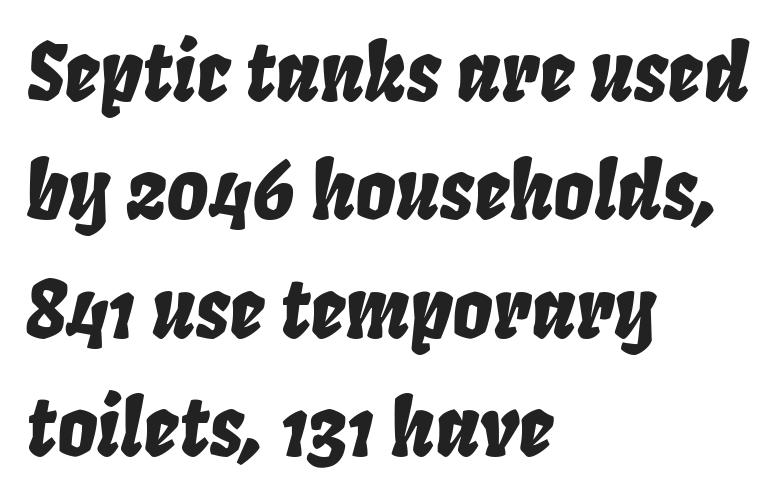
{"italic": "yes", "lean": "right", "slant_degrees": 8, "width": "condensed", "stroke_contrast": "low", "x_height": "large", "monospaced": "no", "underline": "no", "align": "left", "line_spacing": "normal", "line_spacing_ratio": 1.5, "letter_spacing": "normal", "letter_spacing_em": 0.0, "glyph_px": 79}
